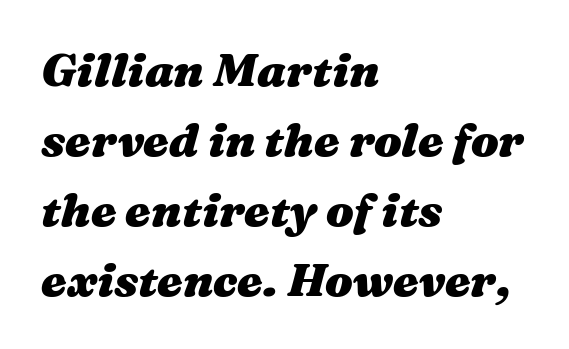
Characters are canted at an angle relative to the baseline's perpendicular. The type is set solid horizontally, with unmodified tracking. Note the varied advance widths — an 'i' is clearly narrower than an 'm'. Leading matches the norm, producing a regular column.
